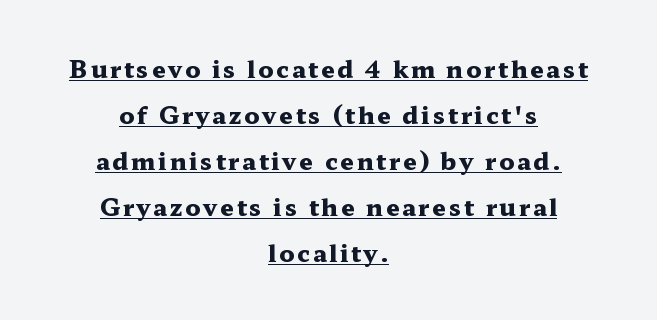
The letters stand upright; this is a roman face. Glance below the letters and you will spot a drawn line. Summary of vertical rhythm: relaxed, with wide interline spacing. The characters look thick and weighty, a clear bold.
